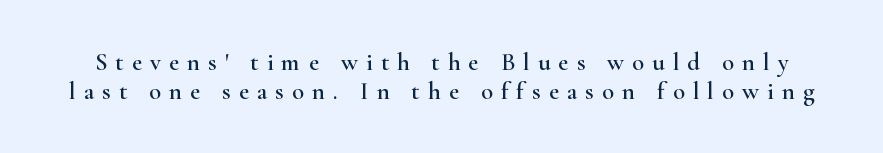
Q: Is the text italic (slanted)? A: No, it is upright.
Q: Is the text underlined? A: No.
Q: Is the spacing between letters normal or unusually wide? A: Unusually wide.
